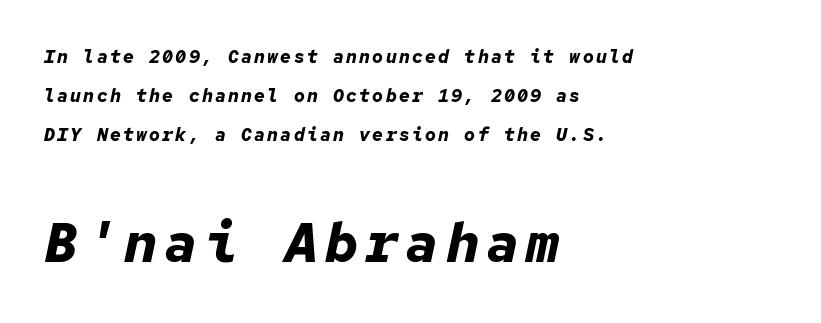
Is this a fixed-width face? Yes — each glyph sits in an identical cell. Weight check: bold — yes, fully. Does the leading feel generous? Absolutely, it's lavish. In this sample the second text group is rendered at the bigger scale.
